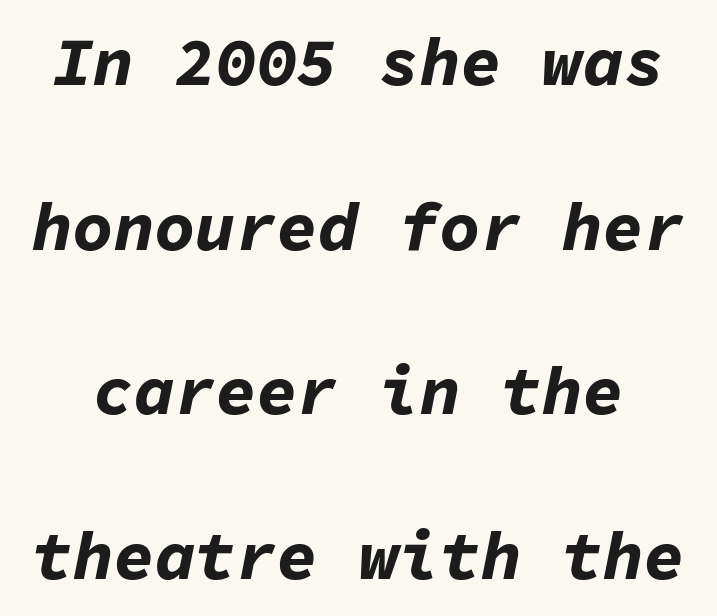
{"italic": "yes", "lean": "right", "slant_degrees": 11, "bold": "yes", "weight": "bold", "width": "normal", "stroke_contrast": "low", "x_height": "medium", "monospaced": "yes", "underline": "no", "line_spacing": "loose", "line_spacing_ratio": 2.42, "letter_spacing": "normal", "letter_spacing_em": 0.0, "glyph_px": 68}
